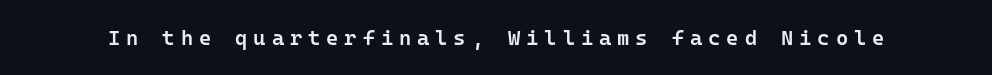
Q: Is the text bold? A: Semi-bold.
Q: Is the text italic (slanted)? A: No, it is upright.
Q: Is the text underlined? A: No.
Q: Is the spacing between letters normal or unusually wide? A: Unusually wide.
